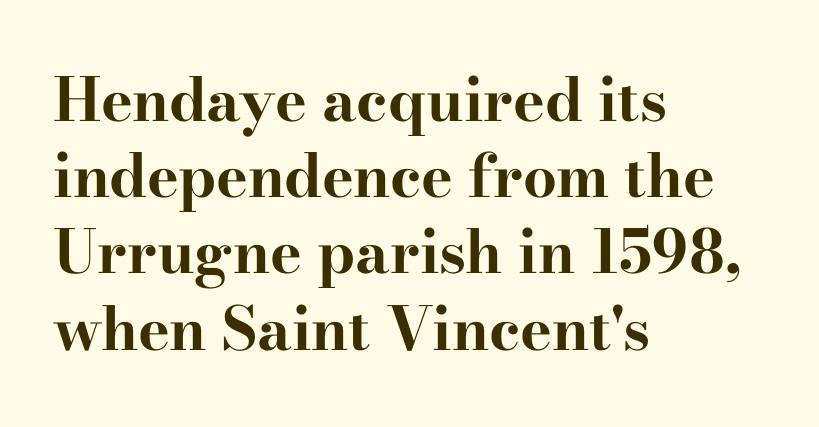
Q: Is the text bold? A: Yes.
Q: Is the text italic (slanted)? A: No, it is upright.
Q: Is the typeface a serif or a sans-serif typeface? A: Serif.
Q: Is the text underlined? A: No.
Q: How is the paragraph aligned? A: Left-aligned.
Q: Is the spacing between letters normal or unusually wide? A: Normal.
Q: Is the spacing between lines tight, normal or loose? A: Normal.
Q: Width (condensed, normal, or wide)? A: Wide.
Q: Stroke contrast? A: High.
Q: x-height? A: Small.
Q: Monospaced? A: No.
